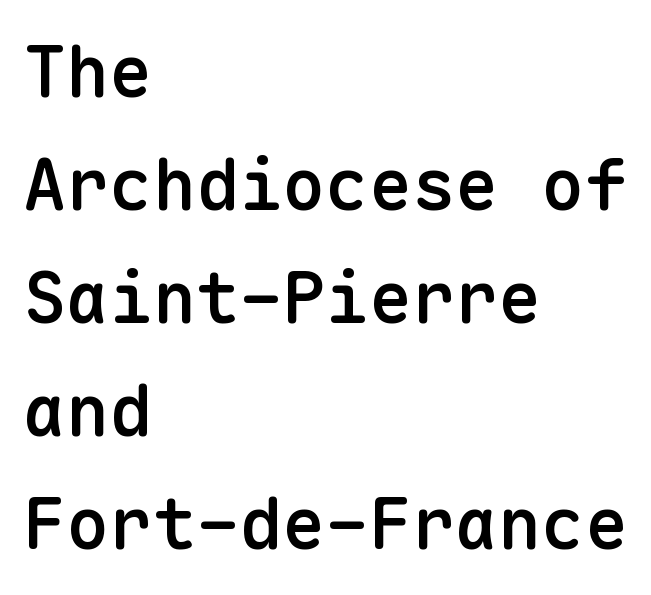
The image shows 72 px semibold sans-serif type, upright, monospaced; set left-aligned, normal line spacing (1.57x), normal letter spacing, not underlined; low stroke contrast and a medium x-height.
